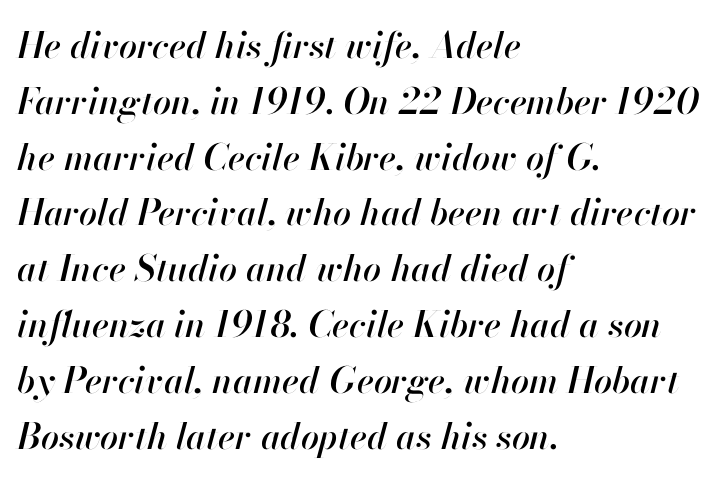
{"italic": "yes", "lean": "right", "slant_degrees": 13, "width": "normal", "stroke_contrast": "high", "x_height": "small", "monospaced": "no", "underline": "no", "align": "left", "line_spacing": "normal", "line_spacing_ratio": 1.55, "letter_spacing": "normal", "letter_spacing_em": 0.0, "glyph_px": 36}
